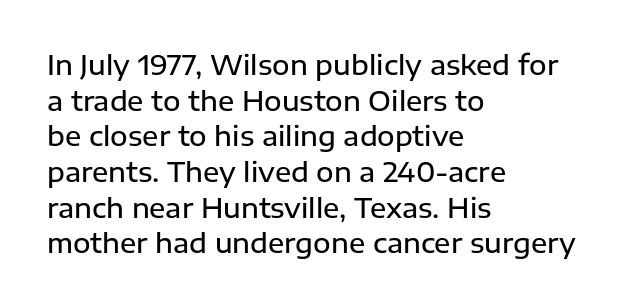
Compared with an ordinary text face, these strokes are moderately heavier — a semibold. The type sits square on the baseline with zero lean. The letters sit at their default tracking, neither squeezed nor spread. A normal amount of white space separates one row of letters from the next.
